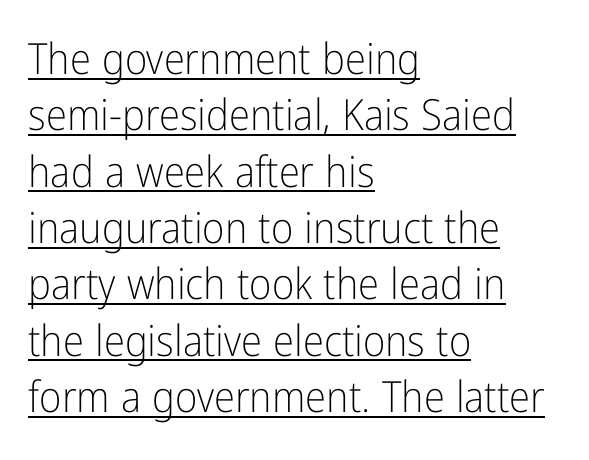
The image shows 43 px light, condensed sans-serif type, upright; set left-aligned, normal line spacing (1.31x), normal letter spacing, underlined; low stroke contrast and a medium x-height.
